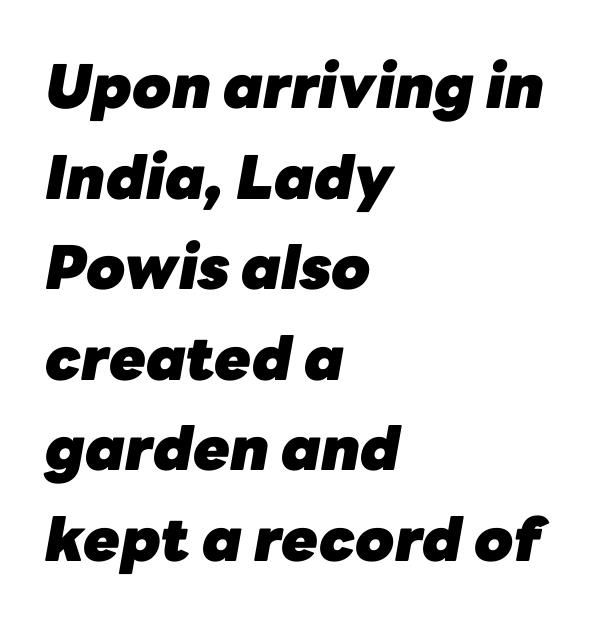
Q: Is the text bold? A: Yes.
Q: Is the text italic (slanted)? A: Yes, it leans right by about 10 degrees.
Q: Is the text underlined? A: No.
Q: How is the paragraph aligned? A: Left-aligned.
Q: Is the spacing between letters normal or unusually wide? A: Normal.
Q: Is the spacing between lines tight, normal or loose? A: Normal.
Q: Width (condensed, normal, or wide)? A: Normal.
Q: Stroke contrast? A: Low.
Q: x-height? A: Medium.
Q: Monospaced? A: No.
